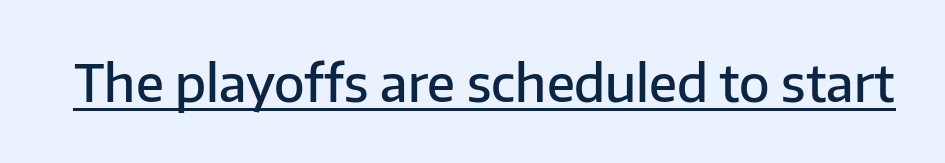
Q: Is the text bold? A: Semi-bold.
Q: Is the text italic (slanted)? A: No, it is upright.
Q: Is the typeface a serif or a sans-serif typeface? A: Sans-serif.
Q: Is the text underlined? A: Yes.
Q: Is the spacing between letters normal or unusually wide? A: Normal.
Q: Width (condensed, normal, or wide)? A: Normal.
Q: Stroke contrast? A: Low.
Q: x-height? A: Medium.
Q: Monospaced? A: No.
